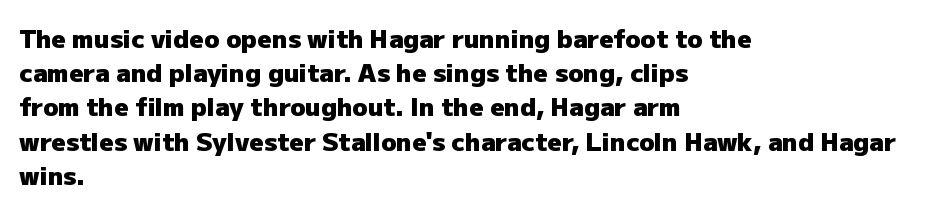
{"italic": "no", "bold": "yes", "underline": "no", "align": "left", "line_spacing": "normal", "line_spacing_ratio": 1.37, "letter_spacing": "normal", "letter_spacing_em": 0.0, "glyph_px": 25}
